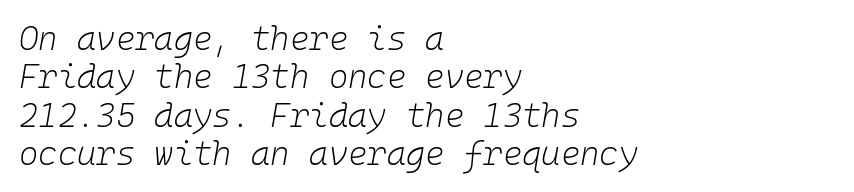
Do the characters align in a grid? Yes, the font is monospaced. The lines in this sample share a left origin and differ only in where they stop. Compared with typical body copy, the letter spacing here is the same. The font sits on the lighter half of the weight spectrum, regular included.
